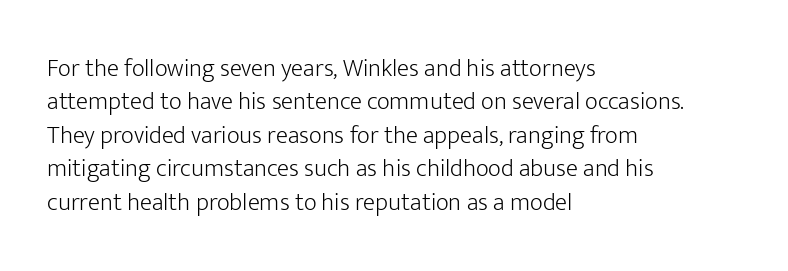
The image shows 25 px text type, upright; set left-aligned, normal line spacing (1.34x), normal letter spacing, not underlined.
